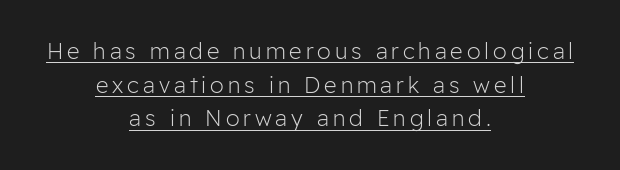
The image shows 22 px text type, upright; set centered, normal line spacing (1.53x), underlined.
